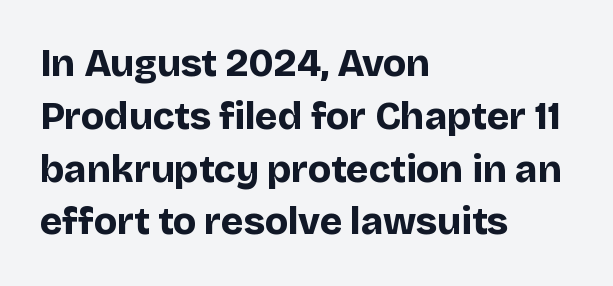
{"serif": "no", "italic": "no", "bold": "yes", "weight": "bold", "width": "normal", "stroke_contrast": "low", "x_height": "large", "monospaced": "no", "underline": "no", "align": "left", "line_spacing": "normal", "line_spacing_ratio": 1.39, "letter_spacing": "normal", "letter_spacing_em": 0.0, "glyph_px": 38}
